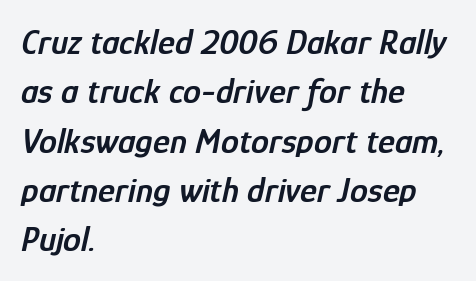
{"italic": "yes", "lean": "right", "slant_degrees": 12, "bold": "semi", "weight": "semibold", "width": "condensed", "stroke_contrast": "low", "x_height": "medium", "monospaced": "no", "underline": "no", "align": "left", "line_spacing": "normal", "line_spacing_ratio": 1.37, "letter_spacing": "normal", "letter_spacing_em": 0.0, "glyph_px": 36}
